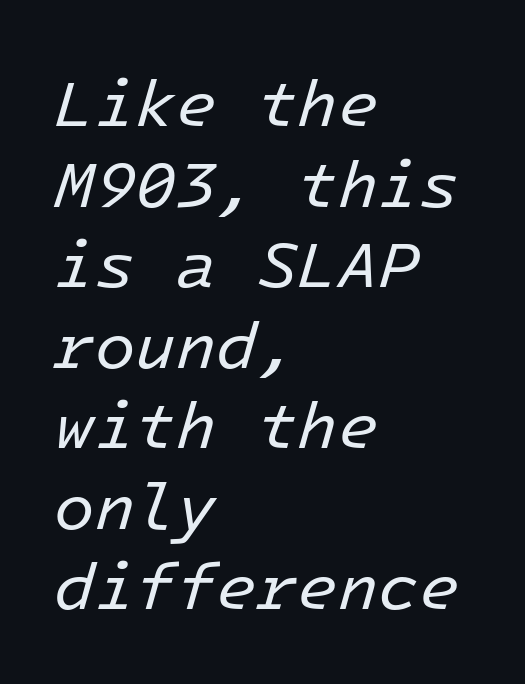
{"italic": "yes", "lean": "right", "slant_degrees": 16, "bold": "no", "weight": "regular", "width": "normal", "stroke_contrast": "low", "x_height": "medium", "monospaced": "yes", "underline": "no", "align": "left", "line_spacing_ratio": 1.22, "letter_spacing": "normal", "letter_spacing_em": 0.0, "glyph_px": 66}
